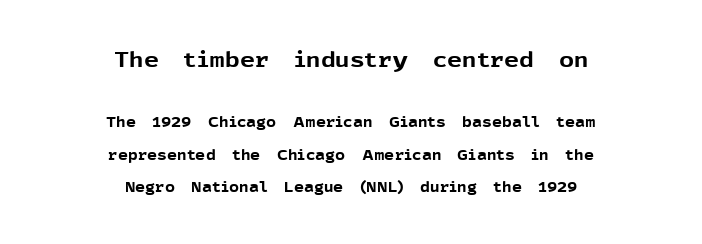
Letters rest on an invisible, unmarked baseline. The rendering uses a bold face; every stroke is thick and dark. This sample trades compactness for vertical openness between lines. Characters follow at the spacing the type designer built in. This sample uses an upright cut, with every glyph sitting square on the baseline.
